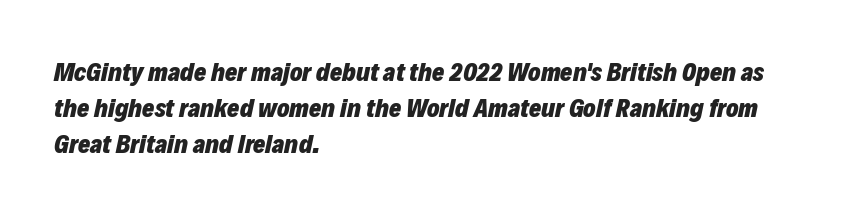
Every letter is thick-stroked: bold, no question. Each row of text sits above clean, open space. Summary of vertical rhythm: regular, with standard interline spacing. Compared with a centered layout, this one pins lines to the left instead.
